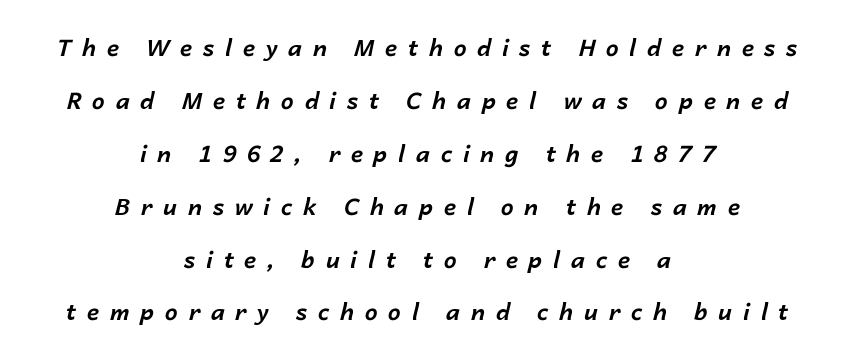
What stands out about the letter spacing? Its width — letters are far apart. Summary of vertical rhythm: relaxed, with wide interline spacing. Characters are canted at an angle relative to the baseline's perpendicular. Layout note: lines centered. Lines of text with bare space underneath. Bold? Absolutely — the strokes are thick and heavy.
